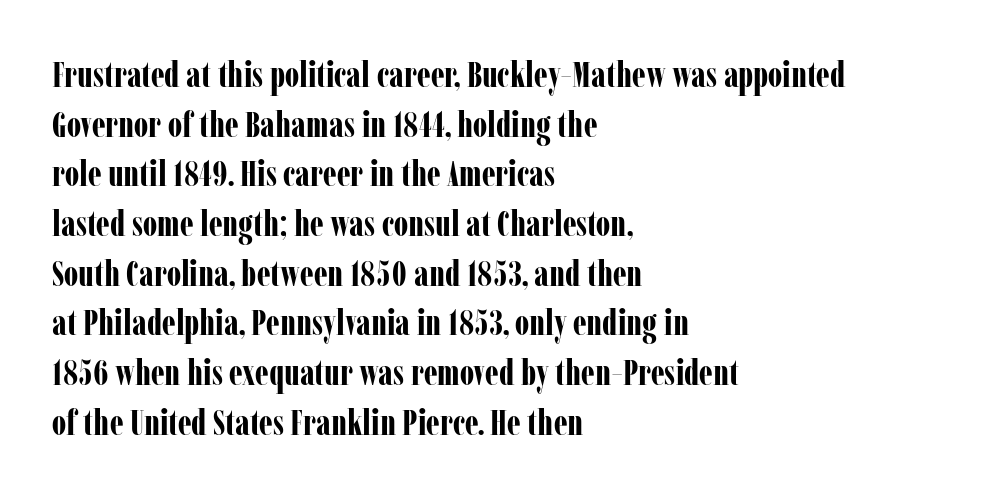
The image shows 36 px bold, condensed serif type, upright; set left-aligned, normal line spacing (1.38x), normal letter spacing, not underlined; low stroke contrast and a medium x-height.
